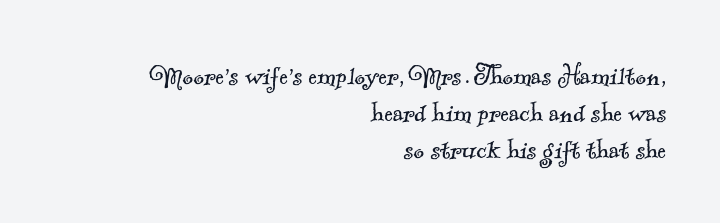
The image shows 33 px light serif type; set right-aligned, tight line spacing (1.12x), normal letter spacing, not underlined; a small x-height.
